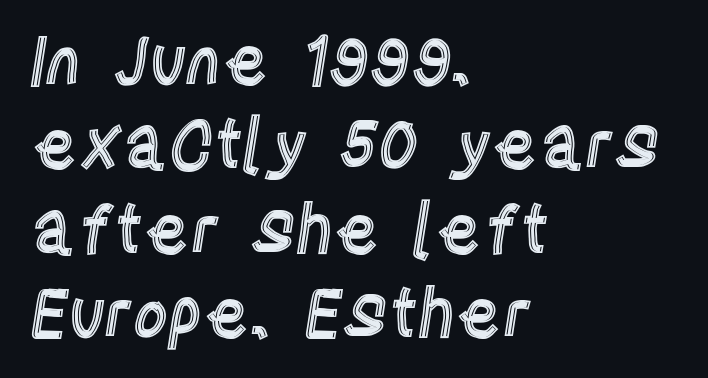
Each row of text sits above clean, open space. The face used here is rendered with its standard letterfit. Think of a printed novel: that variable character pitch is what you see here. These lines are set flush left with a ragged right edge.
